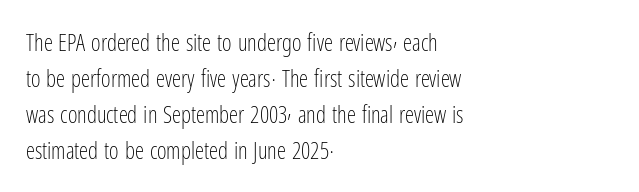
{"italic": "no", "bold": "no", "underline": "no", "align": "left", "line_spacing": "normal", "line_spacing_ratio": 1.56, "letter_spacing": "normal", "letter_spacing_em": 0.0, "glyph_px": 23}
